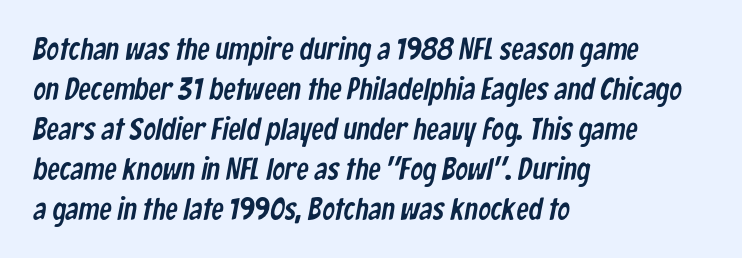
{"serif": "no", "width": "condensed", "stroke_contrast": "low", "x_height": "medium", "monospaced": "no", "underline": "no", "align": "left", "line_spacing": "normal", "line_spacing_ratio": 1.29, "letter_spacing": "normal", "letter_spacing_em": 0.0, "glyph_px": 31}
